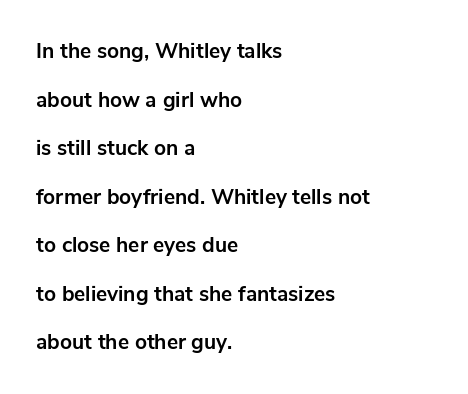
Q: Is the text bold? A: Yes.
Q: Is the text italic (slanted)? A: No, it is upright.
Q: Is the text underlined? A: No.
Q: How is the paragraph aligned? A: Left-aligned.
Q: Is the spacing between letters normal or unusually wide? A: Normal.
Q: Is the spacing between lines tight, normal or loose? A: Loose.
